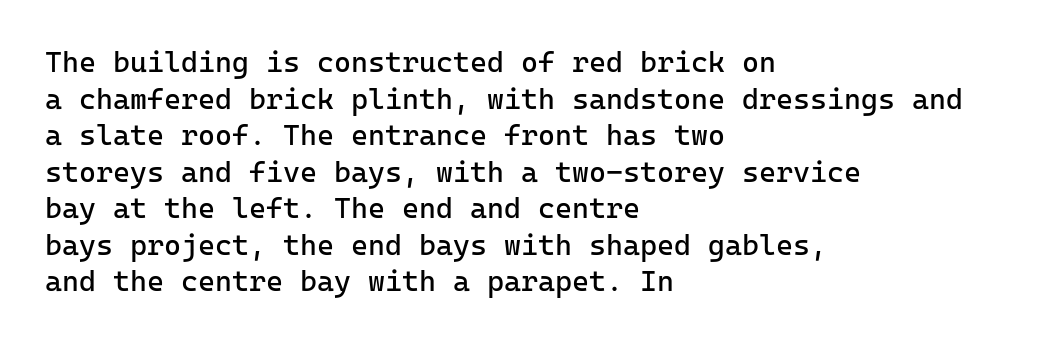
Q: Is the text bold? A: No.
Q: Is the text italic (slanted)? A: No, it is upright.
Q: Is the typeface a serif or a sans-serif typeface? A: Sans-serif.
Q: Is the text underlined? A: No.
Q: How is the paragraph aligned? A: Left-aligned.
Q: Is the spacing between letters normal or unusually wide? A: Normal.
Q: Is the spacing between lines tight, normal or loose? A: Normal.
Q: Width (condensed, normal, or wide)? A: Normal.
Q: Stroke contrast? A: Low.
Q: x-height? A: Medium.
Q: Monospaced? A: Yes.
